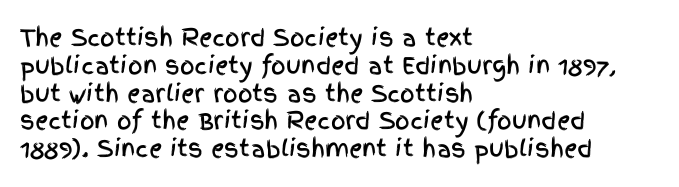
Q: Is the text italic (slanted)? A: No, it is upright.
Q: Is the text underlined? A: No.
Q: How is the paragraph aligned? A: Left-aligned.
Q: Is the spacing between letters normal or unusually wide? A: Normal.
